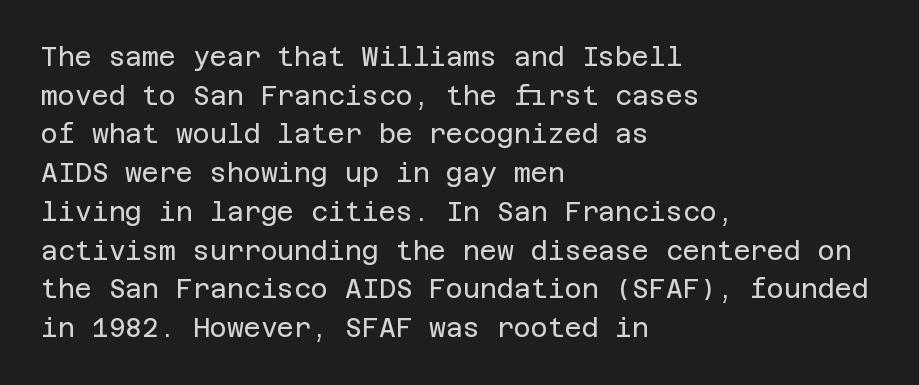
{"italic": "no", "bold": "no", "underline": "no", "align": "left", "line_spacing": "normal", "line_spacing_ratio": 1.49, "letter_spacing": "normal", "letter_spacing_em": 0.0, "glyph_px": 26}
